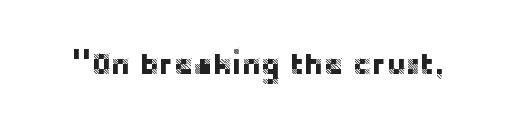
{"serif": "no", "italic": "no", "width": "normal", "stroke_contrast": "low", "x_height": "large", "monospaced": "no", "underline": "no", "letter_spacing": "normal", "letter_spacing_em": 0.0, "glyph_px": 29}
